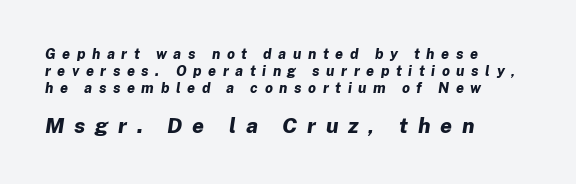
The image shows 21 px bold type, italic (leaning right); set left-aligned, line spacing 1.23x, unusually wide letter spacing (+0.47 em), not underlined; the second (bottom) block is 1.5x larger.
